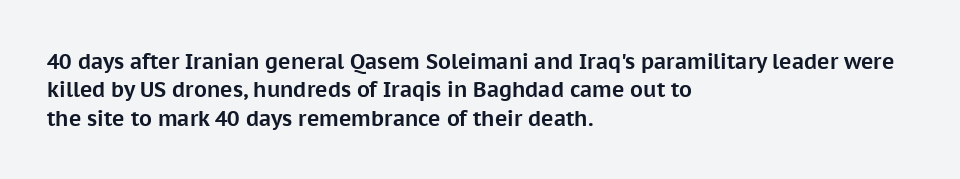
The lines in this sample share a left origin and differ only in where they stop. The block of text has a typical density, with ordinary space between rows. Posture: upright roman. The characters look thick and weighty, a clear bold. Letters rest on an invisible, unmarked baseline. There is no visible air inserted between adjacent glyphs.
